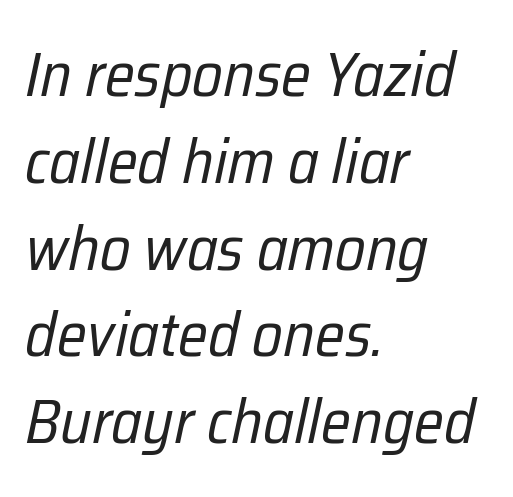
The image shows 62 px regular-weight, condensed type, italic (leaning right); set left-aligned, normal line spacing (1.4x), normal letter spacing, not underlined; low stroke contrast and a medium x-height.
